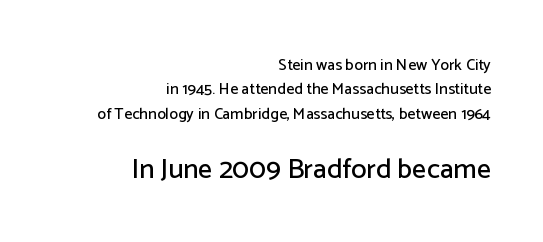
{"serif": "no", "italic": "no", "width": "normal", "stroke_contrast": "low", "x_height": "medium", "monospaced": "no", "underline": "no", "align": "right", "line_spacing": "normal", "line_spacing_ratio": 1.52, "letter_spacing": "normal", "letter_spacing_em": 0.0, "larger_block": "second", "size_ratio": 1.75, "glyph_px": 28}
